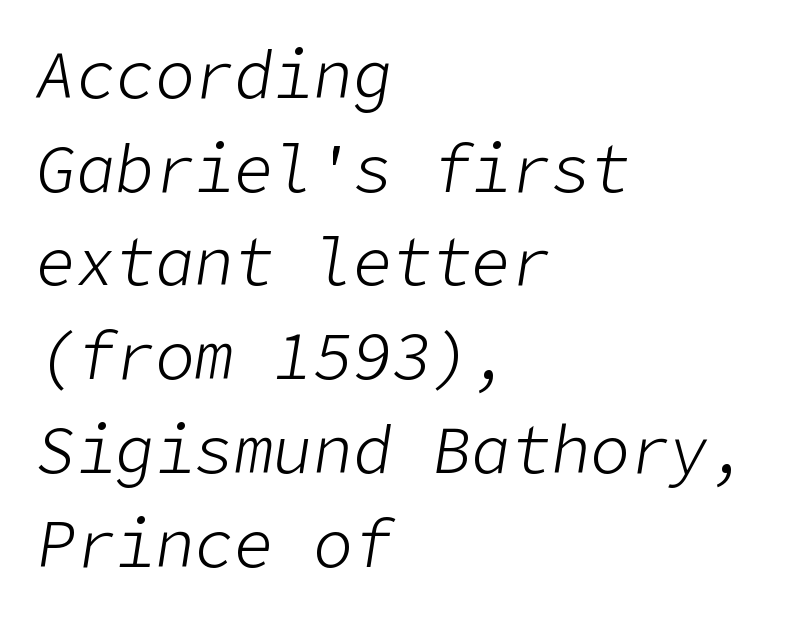
The image shows 66 px light type, italic (leaning right); set left-aligned, normal line spacing (1.42x), normal letter spacing, not underlined; low stroke contrast and a medium x-height.
